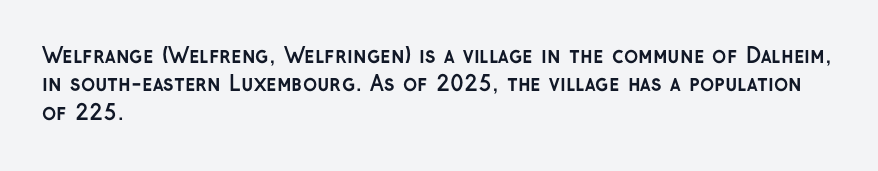
Q: Is the text bold? A: Yes.
Q: Is the text italic (slanted)? A: No, it is upright.
Q: Is the text underlined? A: No.
Q: How is the paragraph aligned? A: Left-aligned.
Q: Is the spacing between letters normal or unusually wide? A: Normal.
Q: Is the spacing between lines tight, normal or loose? A: Normal.
